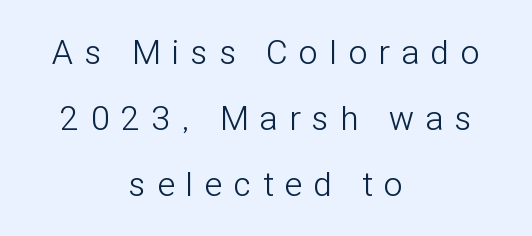
The image shows 34 px light, condensed sans-serif type, upright; set centered, loose line spacing (1.94x), unusually wide letter spacing (+0.35 em), not underlined; low stroke contrast and a medium x-height.
